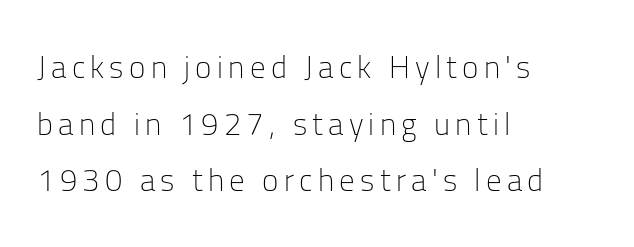
The image shows 31 px light sans-serif type, upright; set left-aligned, line spacing 1.83x, not underlined; low stroke contrast and a medium x-height.
